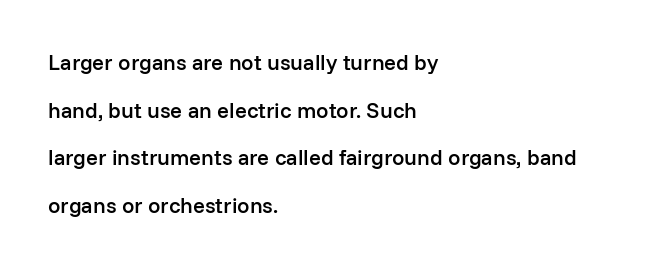
{"italic": "no", "bold": "semi", "underline": "no", "align": "left", "line_spacing": "loose", "line_spacing_ratio": 2.17, "letter_spacing": "normal", "letter_spacing_em": 0.0, "glyph_px": 22}
